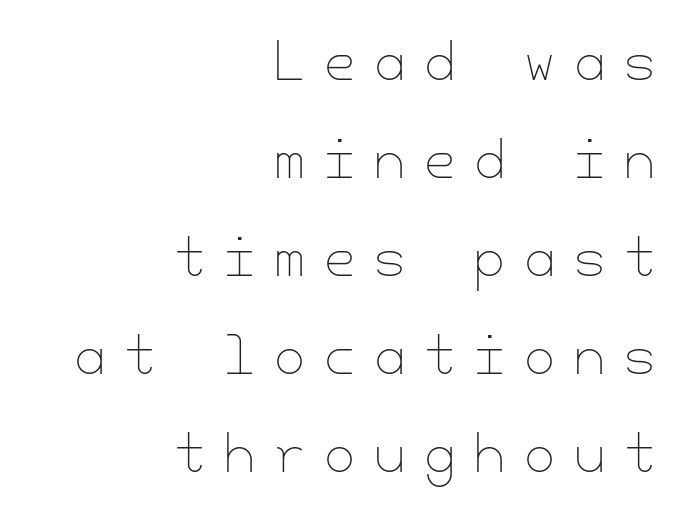
Q: Is the text bold? A: No.
Q: Is the text italic (slanted)? A: No, it is upright.
Q: Is the text underlined? A: No.
Q: How is the paragraph aligned? A: Right-aligned.
Q: Is the spacing between letters normal or unusually wide? A: Unusually wide.
Q: Is the spacing between lines tight, normal or loose? A: Loose.
Q: Width (condensed, normal, or wide)? A: Normal.
Q: Stroke contrast? A: Low.
Q: x-height? A: Small.
